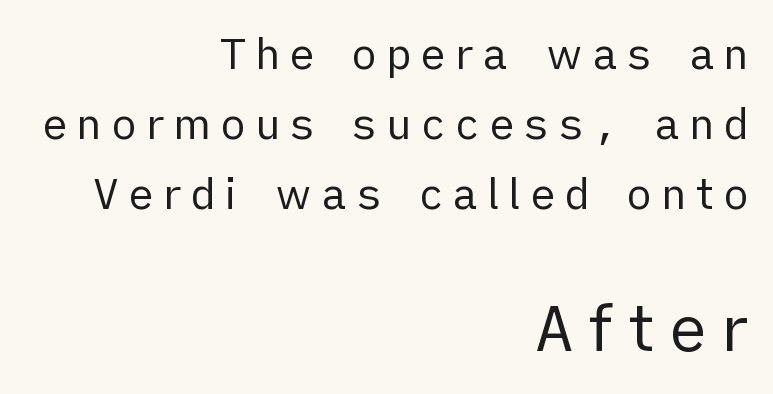
Q: Is the text bold? A: No.
Q: Is the text italic (slanted)? A: No, it is upright.
Q: Is the typeface a serif or a sans-serif typeface? A: Sans-serif.
Q: Is the text underlined? A: No.
Q: How is the paragraph aligned? A: Right-aligned.
Q: Is the spacing between letters normal or unusually wide? A: Unusually wide.
Q: Is the spacing between lines tight, normal or loose? A: Normal.
Q: Which block of text is set in a larger size, the first (top) or the second (bottom)? A: The second (bottom) one.
Q: Width (condensed, normal, or wide)? A: Normal.
Q: Stroke contrast? A: Low.
Q: x-height? A: Medium.
Q: Monospaced? A: No.
